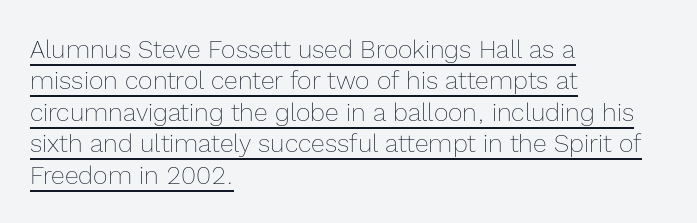
These lines keep a tight, regular rhythm from letter to letter. When letters stand straight like this, we call the style roman or upright. The block of text has a typical density, with ordinary space between rows. Each stroke keeps to a modest, everyday thickness or less. In CSS terms this would be text-align: left. Glance below the letters and you will spot a drawn line.
